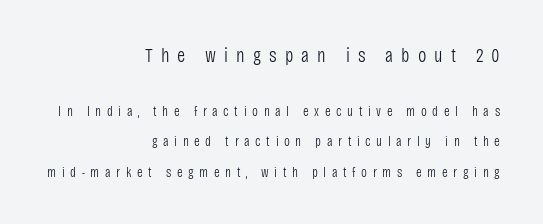
The image shows 20 px text type, upright; set right-aligned, loose line spacing (2.16x), unusually wide letter spacing (+0.4 em), not underlined; the first (top) block is 1.43x larger.
